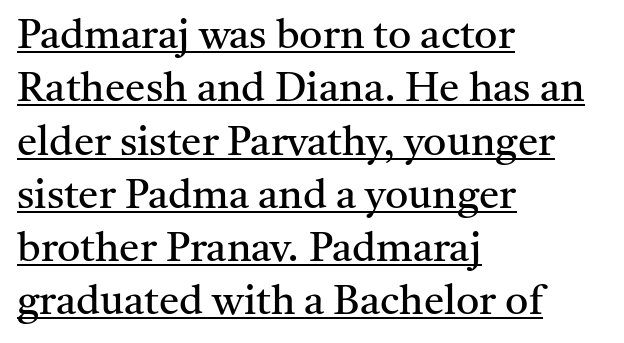
Q: Is the text bold? A: No.
Q: Is the text italic (slanted)? A: No, it is upright.
Q: Is the typeface a serif or a sans-serif typeface? A: Serif.
Q: Is the text underlined? A: Yes.
Q: How is the paragraph aligned? A: Left-aligned.
Q: Is the spacing between letters normal or unusually wide? A: Normal.
Q: Is the spacing between lines tight, normal or loose? A: Normal.
Q: Width (condensed, normal, or wide)? A: Normal.
Q: Stroke contrast? A: Medium.
Q: x-height? A: Medium.
Q: Monospaced? A: No.
